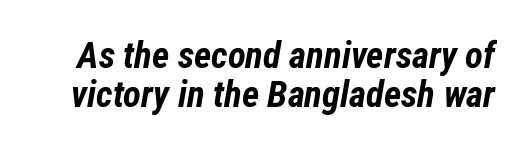
Q: Is the text bold? A: Yes.
Q: Is the text italic (slanted)? A: Yes, it leans right by about 12 degrees.
Q: Is the text underlined? A: No.
Q: Is the spacing between letters normal or unusually wide? A: Normal.
Q: Is the spacing between lines tight, normal or loose? A: Tight.
Q: Width (condensed, normal, or wide)? A: Condensed.
Q: Stroke contrast? A: Low.
Q: x-height? A: Medium.
Q: Monospaced? A: No.
